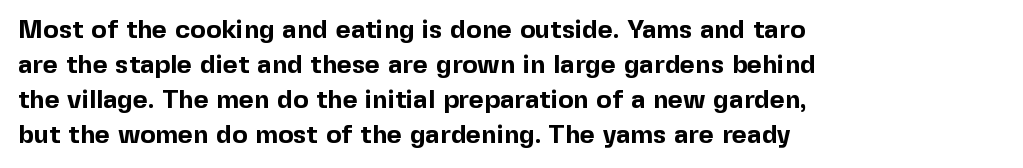
{"italic": "no", "bold": "yes", "underline": "no", "align": "left", "line_spacing": "normal", "line_spacing_ratio": 1.35, "letter_spacing": "normal", "letter_spacing_em": 0.0, "glyph_px": 26}
